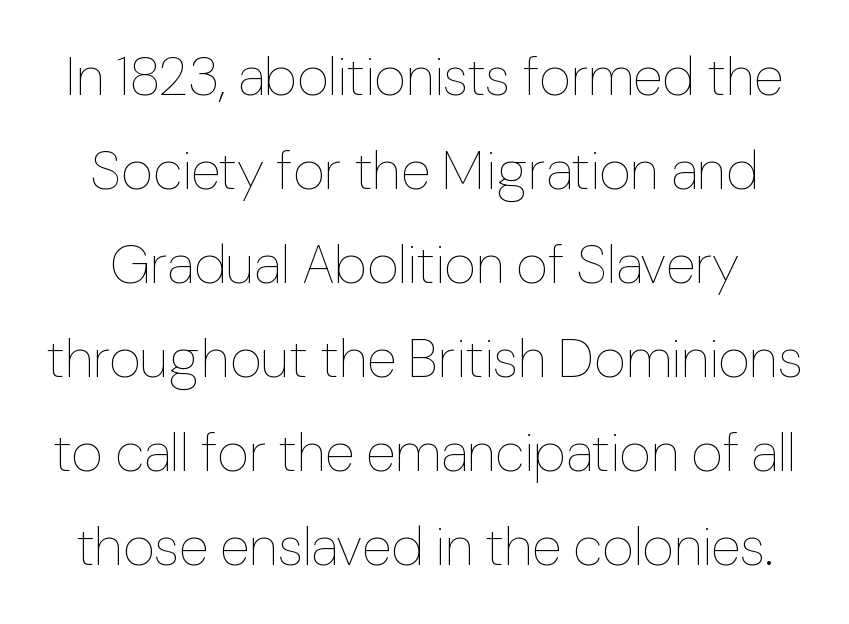
The image shows 55 px thin type, upright; set line spacing 1.71x, normal letter spacing, not underlined; low stroke contrast and a medium x-height.
